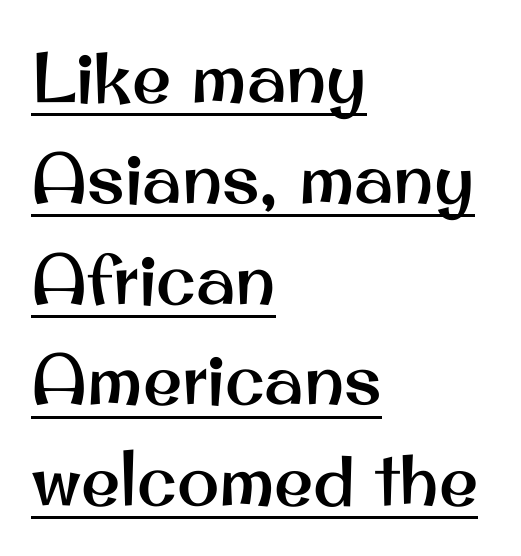
Q: Is the text italic (slanted)? A: No, it is upright.
Q: Is the typeface a serif or a sans-serif typeface? A: Sans-serif.
Q: Is the text underlined? A: Yes.
Q: How is the paragraph aligned? A: Left-aligned.
Q: Is the spacing between letters normal or unusually wide? A: Normal.
Q: Is the spacing between lines tight, normal or loose? A: Normal.
Q: Width (condensed, normal, or wide)? A: Normal.
Q: Stroke contrast? A: Medium.
Q: x-height? A: Small.
Q: Monospaced? A: No.
